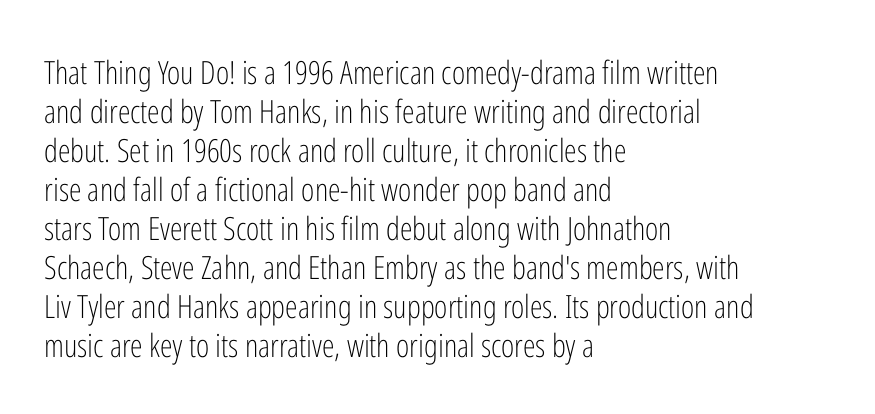
{"serif": "no", "italic": "no", "bold": "no", "weight": "light", "width": "condensed", "stroke_contrast": "low", "x_height": "medium", "monospaced": "no", "underline": "no", "align": "left", "line_spacing_ratio": 1.22, "letter_spacing": "normal", "letter_spacing_em": 0.0, "glyph_px": 32}
